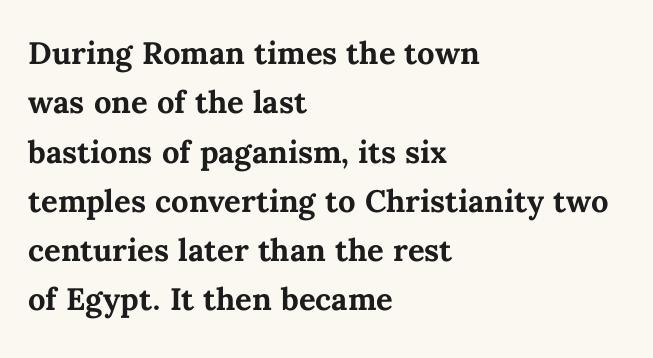
Tall strokes in this sample are plumb rather than angled. Proportional: the letters do not fall into vertical columns. Honestly, the letter spacing is just normal — you wouldn't notice it. In CSS terms this would be text-align: left. Typographic density is high because the face is bold. Beneath every word, the page is bare.
